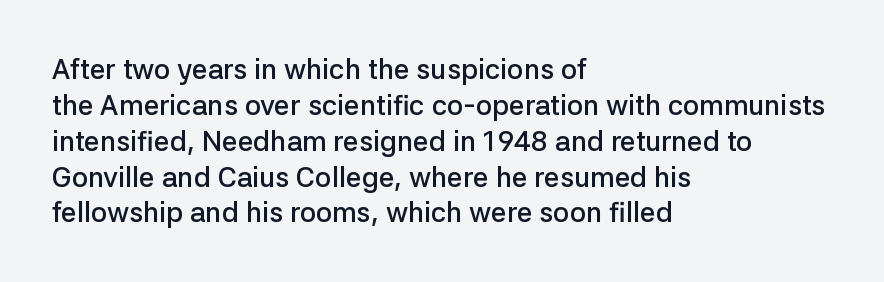
The image shows 28 px semibold sans-serif type, upright; set left-aligned, normal line spacing (1.28x), normal letter spacing, not underlined; low stroke contrast and a medium x-height.
